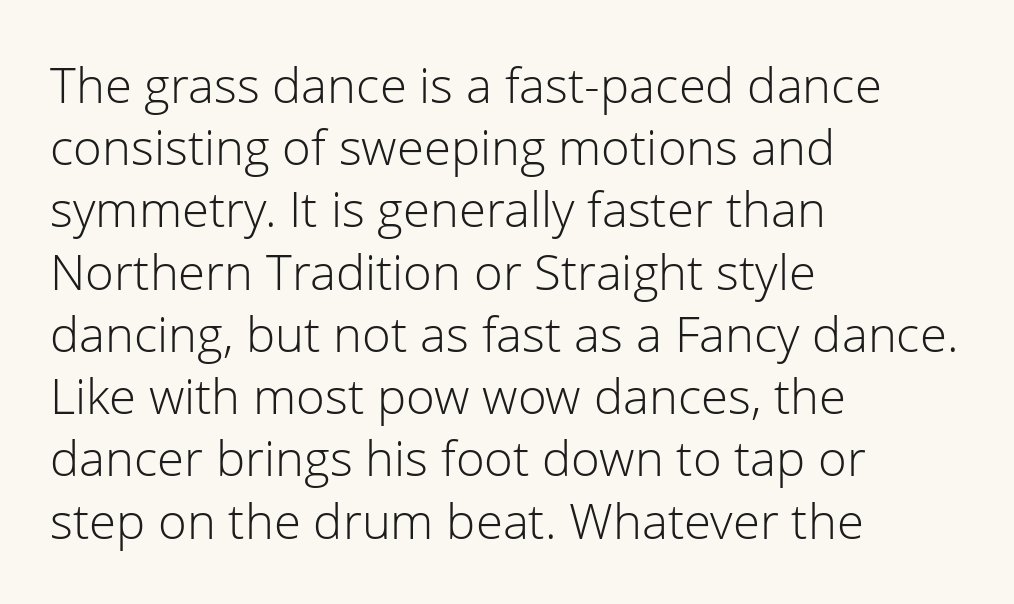
Q: Is the text bold? A: No.
Q: Is the text italic (slanted)? A: No, it is upright.
Q: Is the typeface a serif or a sans-serif typeface? A: Sans-serif.
Q: Is the text underlined? A: No.
Q: How is the paragraph aligned? A: Left-aligned.
Q: Is the spacing between letters normal or unusually wide? A: Normal.
Q: Is the spacing between lines tight, normal or loose? A: Normal.
Q: Width (condensed, normal, or wide)? A: Normal.
Q: Stroke contrast? A: Low.
Q: x-height? A: Medium.
Q: Monospaced? A: No.
